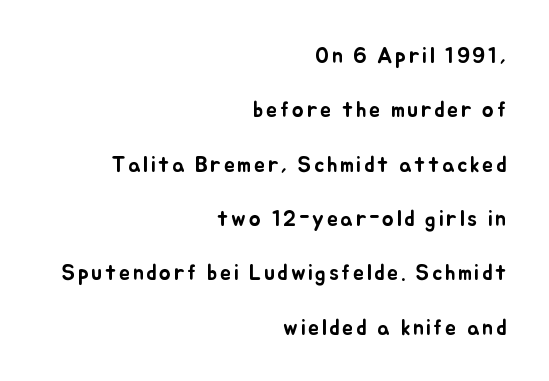
Q: Is the text italic (slanted)? A: No, it is upright.
Q: Is the text underlined? A: No.
Q: How is the paragraph aligned? A: Right-aligned.
Q: Is the spacing between lines tight, normal or loose? A: Loose.
